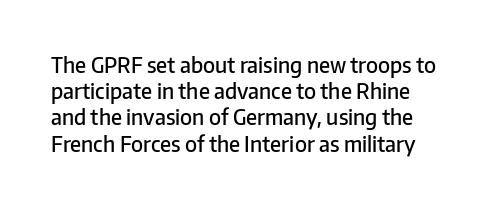
The image shows 21 px text type, upright; set normal line spacing (1.25x), normal letter spacing, not underlined.
